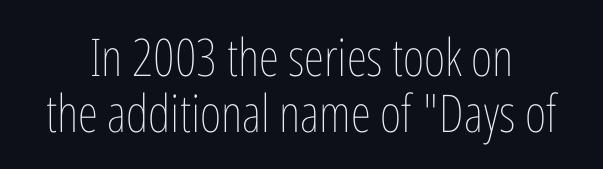
The specimen omits any rule beneath the text block's lines. Between one letter and the next there's only the usual sliver of space. Think of a printed novel: that variable character pitch is what you see here. Successive baselines arrive quickly, one right under another.
